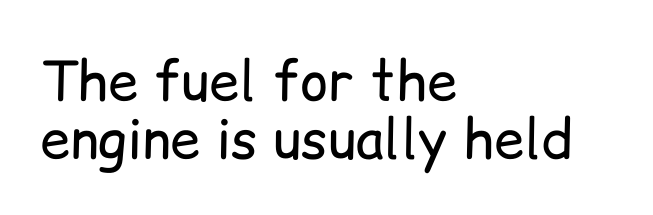
The rendering anchors every line to the left-hand side. Check where the strokes stop: nothing finishes them off — pure sans. Leading is clearly below the norm, producing a dense column. No chunkiness to these letters — they're not bold. Descender tails drop into unmarked territory. The face used here is proportionally spaced, like ordinary book or web type.
